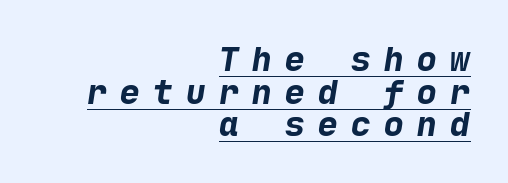
The image shows 33 px bold sans-serif type; set right-aligned, tight line spacing (0.99x), unusually wide letter spacing (+0.4 em), underlined; low stroke contrast and a medium x-height.
